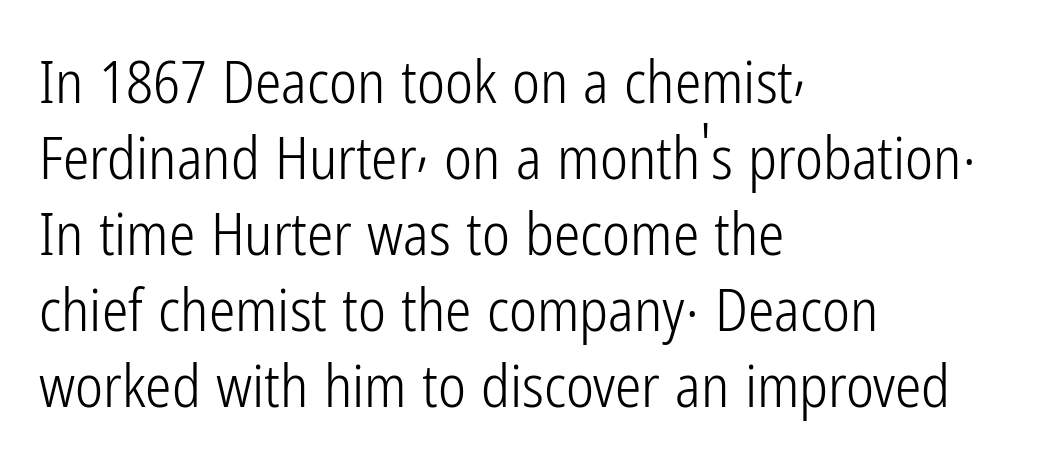
{"serif": "no", "italic": "no", "bold": "no", "weight": "light", "width": "condensed", "stroke_contrast": "low", "x_height": "medium", "monospaced": "no", "underline": "no", "align": "left", "line_spacing": "normal", "line_spacing_ratio": 1.29, "letter_spacing": "normal", "letter_spacing_em": 0.0, "glyph_px": 59}
